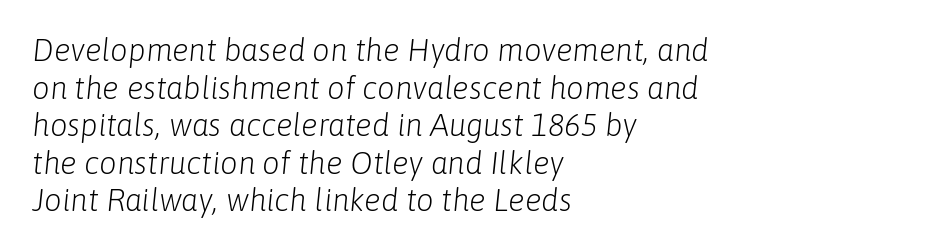
Stroke thickness stays within the range of a standard reading face or lighter. The rendering anchors every line to the left-hand side. The letters sit at their default tracking, neither squeezed nor spread. Check under the words: just untouched page.
